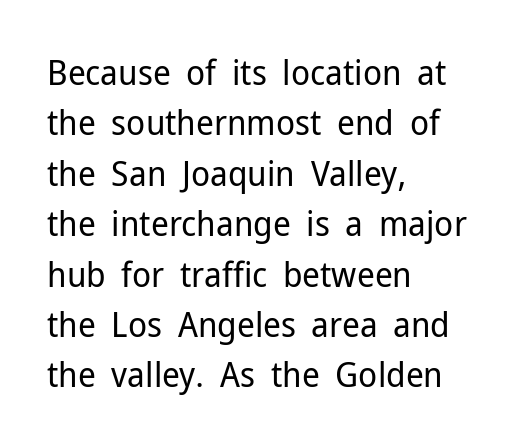
A typesetter would mark this as roman, not italic. The space beneath each line is pristine and unruled. The compositor pushed each line to the left boundary. Grotesque or geometric, the face here clearly has no serifs. Look at the tracking — it's just the regular setting, nothing added.
